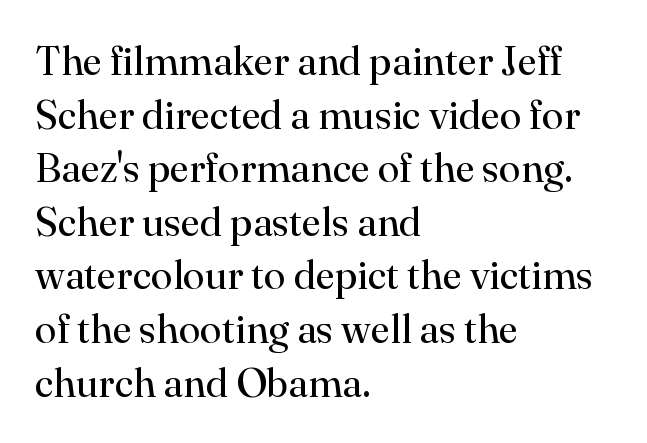
{"serif": "yes", "italic": "no", "bold": "no", "weight": "regular", "width": "normal", "stroke_contrast": "high", "x_height": "small", "monospaced": "no", "underline": "no", "align": "left", "line_spacing": "normal", "line_spacing_ratio": 1.34, "letter_spacing": "normal", "letter_spacing_em": 0.0, "glyph_px": 40}
